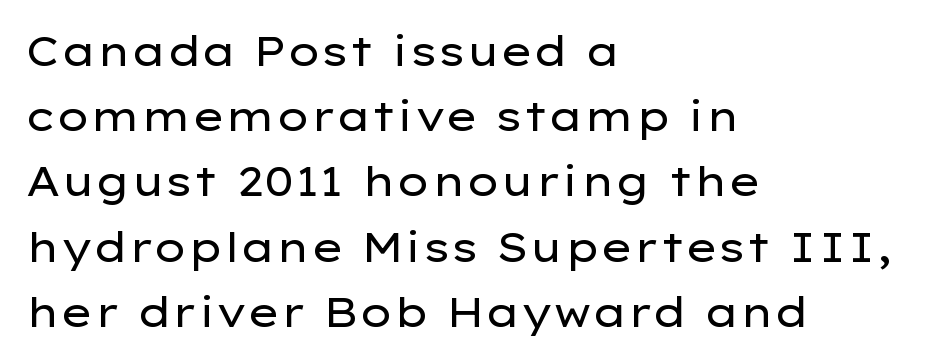
{"serif": "no", "italic": "no", "bold": "no", "weight": "regular", "width": "wide", "stroke_contrast": "low", "x_height": "medium", "monospaced": "no", "underline": "no", "align": "left", "line_spacing": "normal", "line_spacing_ratio": 1.59, "letter_spacing": "normal", "letter_spacing_em": 0.0, "glyph_px": 41}
